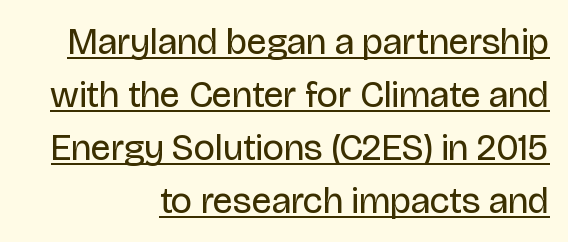
Q: Is the text bold? A: No.
Q: Is the text italic (slanted)? A: No, it is upright.
Q: Is the typeface a serif or a sans-serif typeface? A: Sans-serif.
Q: Is the text underlined? A: Yes.
Q: How is the paragraph aligned? A: Right-aligned.
Q: Is the spacing between letters normal or unusually wide? A: Normal.
Q: Is the spacing between lines tight, normal or loose? A: Normal.
Q: Width (condensed, normal, or wide)? A: Normal.
Q: Stroke contrast? A: Low.
Q: x-height? A: Large.
Q: Monospaced? A: No.
